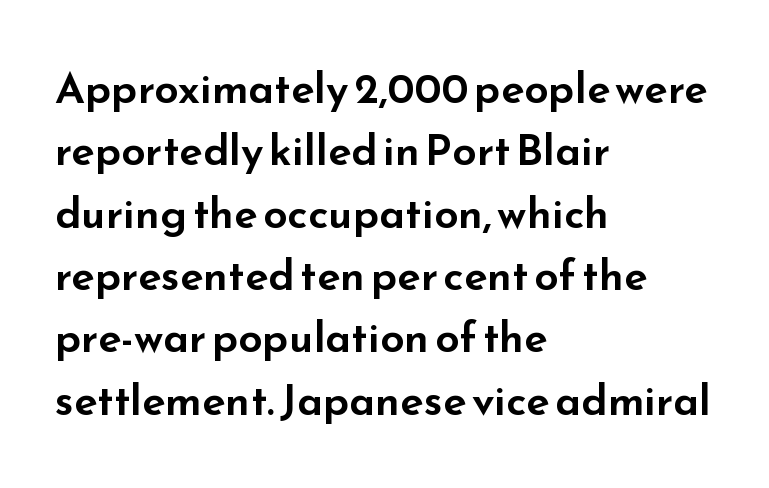
{"serif": "no", "italic": "no", "width": "wide", "stroke_contrast": "low", "x_height": "small", "monospaced": "no", "underline": "no", "align": "left", "line_spacing": "normal", "line_spacing_ratio": 1.45, "letter_spacing": "normal", "letter_spacing_em": 0.0, "glyph_px": 43}
